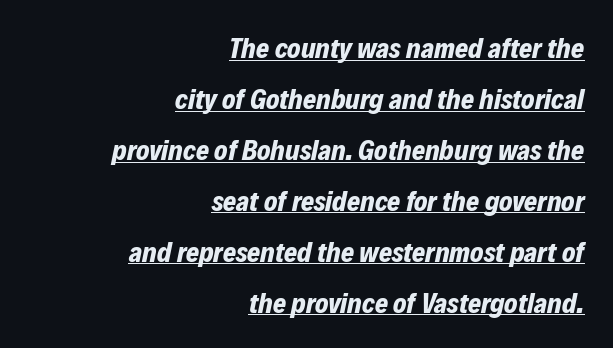
Is there an underline? Yes — a line sits under the letters. The text block is weighted toward the right margin, trailing off unevenly leftward. Look at the tracking — it's just the regular setting, nothing added. On the weight axis this lands at bold, roughly 700.
